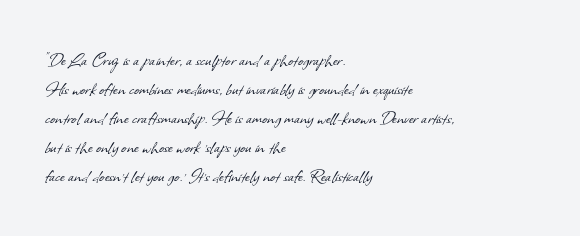
The image shows 22 px text type; set left-aligned, normal line spacing (1.32x), normal letter spacing, not underlined.
